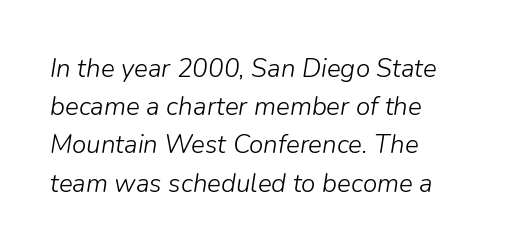
The gap between lines stays unmarked. Letter spacing: default. Looking at the ascenders, they clearly lean. The strokes are not fattened; the text isn't bold.
